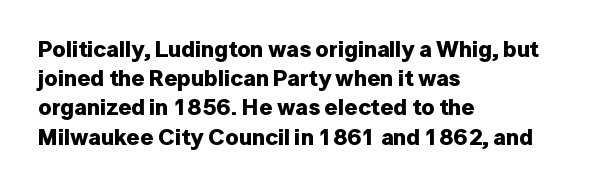
Is the block centered? No — it sits flush against the left margin. Strong, thick strokes mark this as bold type. Plain, unruled lines of type. Nothing unusual about the tracking: characters are spaced as the font intends. When letters stand straight like this, we call the style roman or upright. One glance says typical: line gaps are just what's usual.
